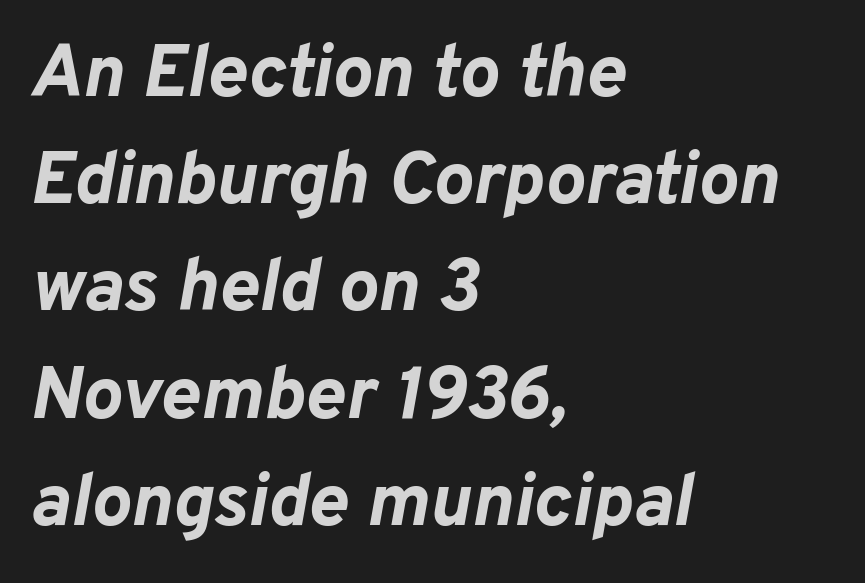
The image shows 75 px bold type, italic (leaning right); set left-aligned, normal line spacing (1.43x), normal letter spacing, not underlined; low stroke contrast and a medium x-height.
